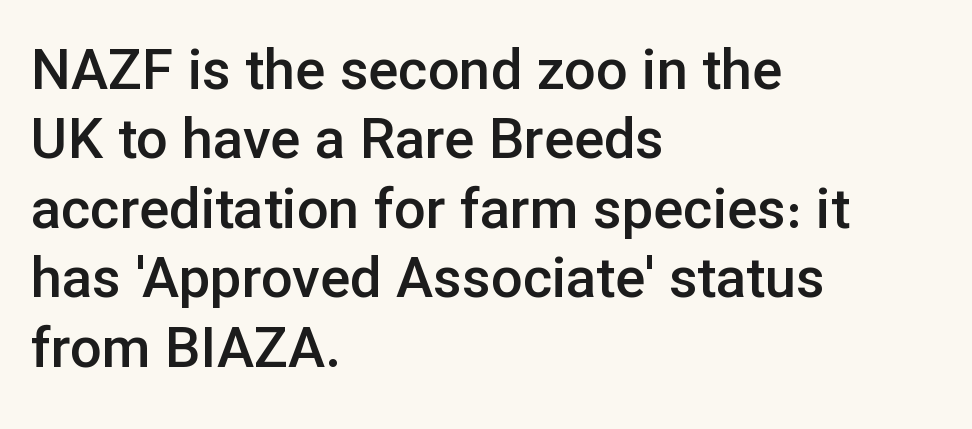
{"serif": "no", "italic": "no", "bold": "semi", "weight": "semibold", "width": "normal", "stroke_contrast": "low", "x_height": "medium", "monospaced": "no", "underline": "no", "align": "left", "line_spacing_ratio": 1.24, "letter_spacing": "normal", "letter_spacing_em": 0.0, "glyph_px": 56}
